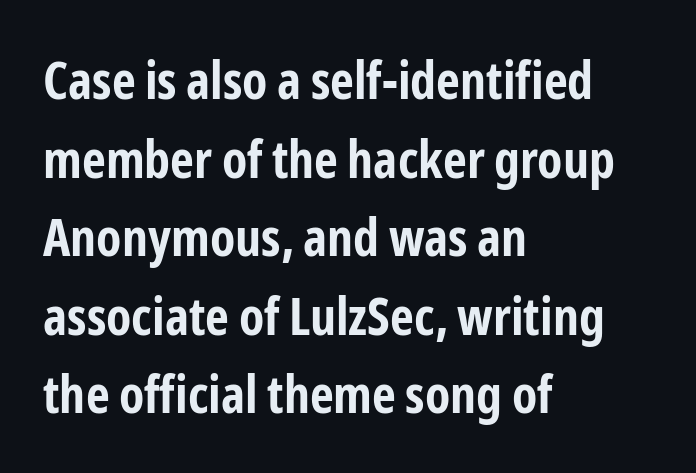
Q: Is the text bold? A: Yes.
Q: Is the text italic (slanted)? A: No, it is upright.
Q: Is the typeface a serif or a sans-serif typeface? A: Sans-serif.
Q: Is the text underlined? A: No.
Q: How is the paragraph aligned? A: Left-aligned.
Q: Is the spacing between letters normal or unusually wide? A: Normal.
Q: Is the spacing between lines tight, normal or loose? A: Normal.
Q: Width (condensed, normal, or wide)? A: Condensed.
Q: Stroke contrast? A: Low.
Q: x-height? A: Medium.
Q: Monospaced? A: No.
